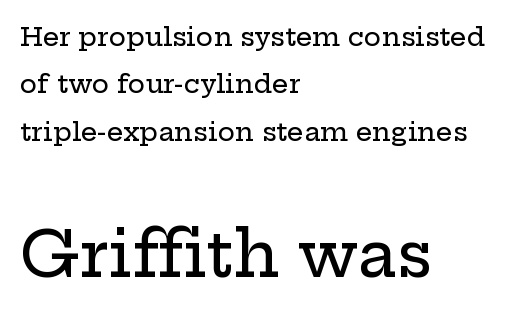
Q: Is the text italic (slanted)? A: No, it is upright.
Q: Is the typeface a serif or a sans-serif typeface? A: Serif.
Q: Is the text underlined? A: No.
Q: How is the paragraph aligned? A: Left-aligned.
Q: Is the spacing between letters normal or unusually wide? A: Normal.
Q: Which block of text is set in a larger size, the first (top) or the second (bottom)? A: The second (bottom) one.
Q: Width (condensed, normal, or wide)? A: Wide.
Q: Stroke contrast? A: Low.
Q: x-height? A: Medium.
Q: Monospaced? A: No.
